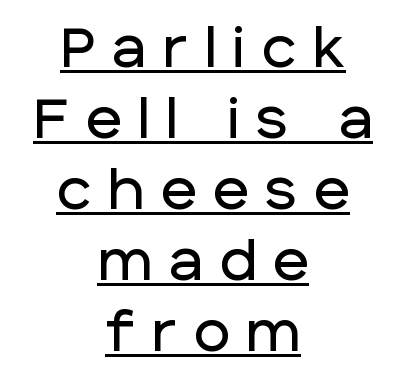
The image shows 55 px sans-serif type, upright; set centered, normal line spacing (1.29x), unusually wide letter spacing (+0.31 em), underlined; low stroke contrast and a large x-height.
